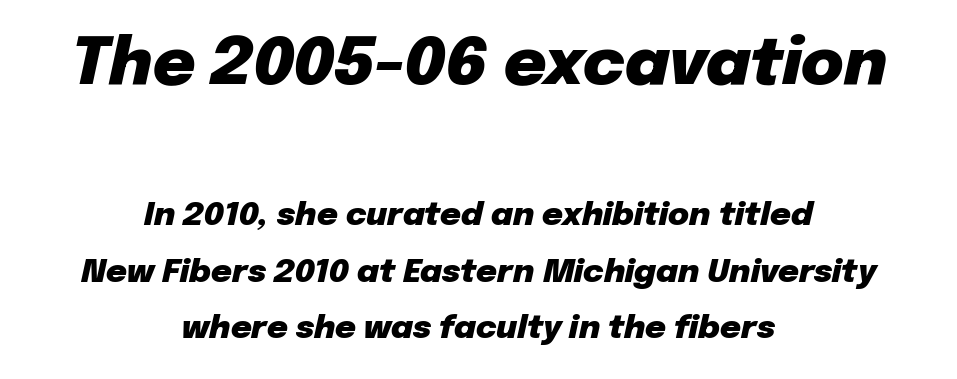
The image shows 65 px heavy type, italic (leaning right); set centered, line spacing 1.77x, normal letter spacing, not underlined; the first (top) block is 2.03x larger; low stroke contrast and a medium x-height.
